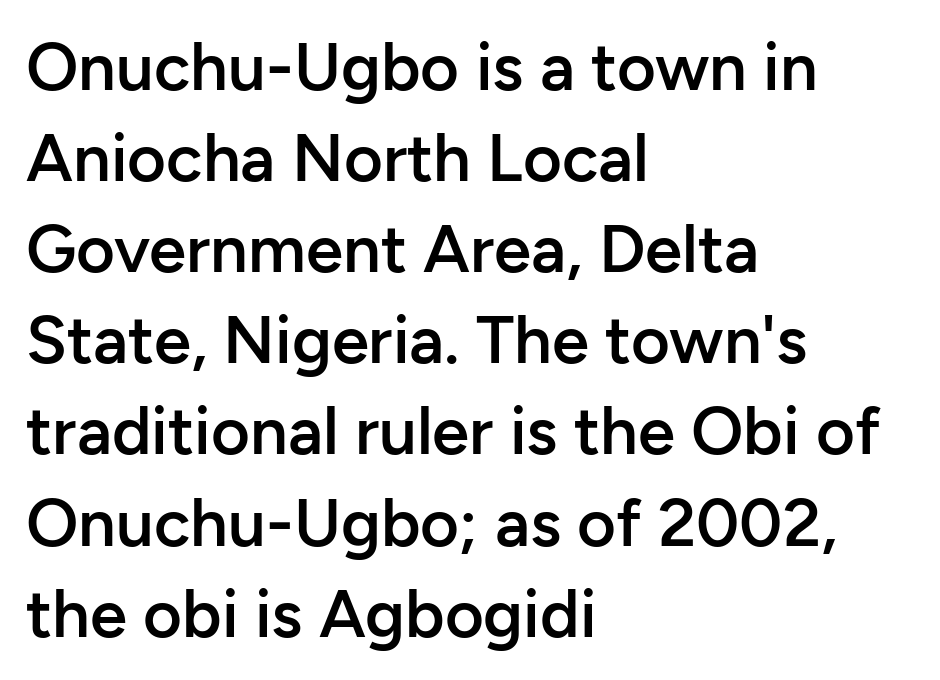
If you drew a ruler down the left edge, every line would touch it. The axis of the letterforms is exactly vertical. You can tell from the bare stems that sans-serif type was used. Students, observe: this is what conventionally led text looks like. The rendering keeps characters at their native spacing. The letters advance in unequal steps, a hallmark of proportional type.
